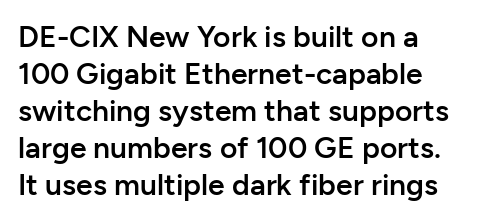
Q: Is the text bold? A: Semi-bold.
Q: Is the text italic (slanted)? A: No, it is upright.
Q: Is the typeface a serif or a sans-serif typeface? A: Sans-serif.
Q: Is the text underlined? A: No.
Q: Is the spacing between letters normal or unusually wide? A: Normal.
Q: Width (condensed, normal, or wide)? A: Normal.
Q: Stroke contrast? A: Low.
Q: x-height? A: Medium.
Q: Monospaced? A: No.
